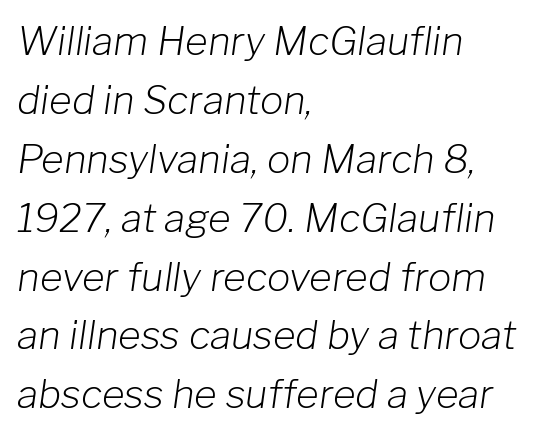
Look at the tracking — it's just the regular setting, nothing added. Which margin do the lines hug? The left one — the right edge is uneven. Quick note: italic. Summary of vertical rhythm: regular, with standard interline spacing. This is not heavy type; no bold has been used.
